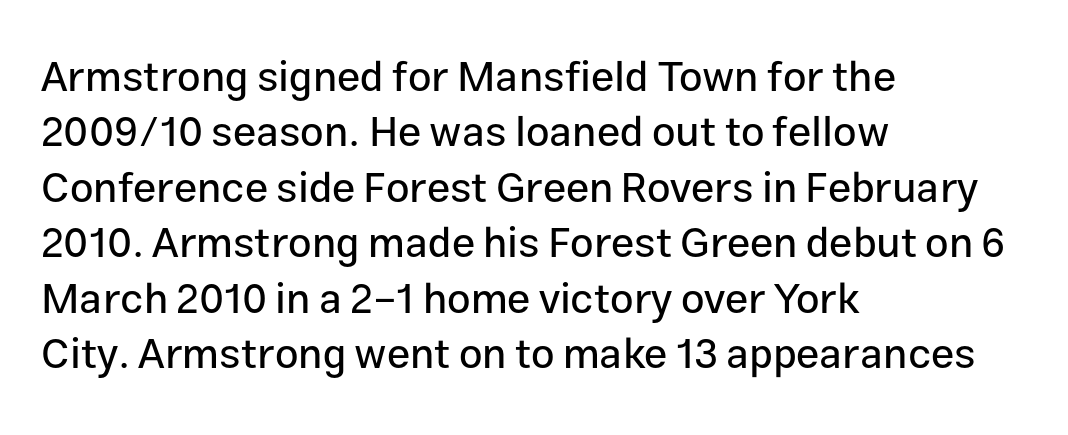
{"serif": "no", "italic": "no", "width": "normal", "stroke_contrast": "low", "x_height": "medium", "monospaced": "no", "underline": "no", "align": "left", "line_spacing": "normal", "line_spacing_ratio": 1.32, "letter_spacing": "normal", "letter_spacing_em": 0.0, "glyph_px": 42}
